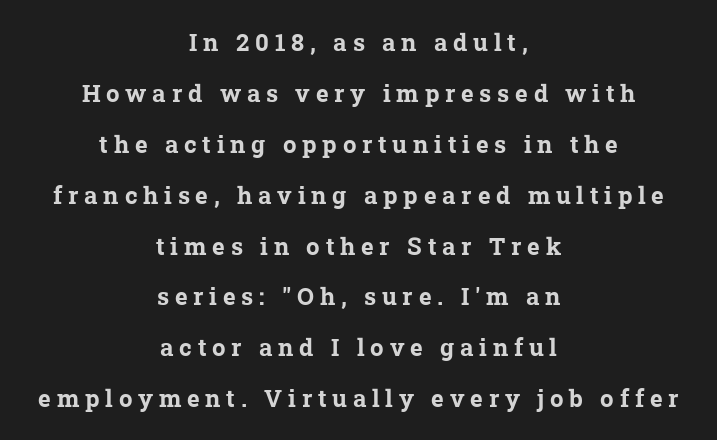
Q: Is the text bold? A: Yes.
Q: Is the text underlined? A: No.
Q: How is the paragraph aligned? A: Centered.
Q: Is the spacing between letters normal or unusually wide? A: Unusually wide.
Q: Is the spacing between lines tight, normal or loose? A: Loose.
